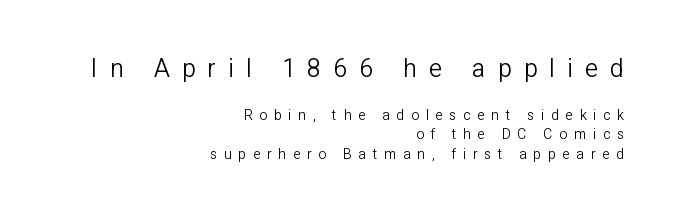
The image shows 25 px text type, upright; set right-aligned, normal line spacing (1.39x), unusually wide letter spacing (+0.48 em), not underlined; the first (top) block is 1.79x larger.
